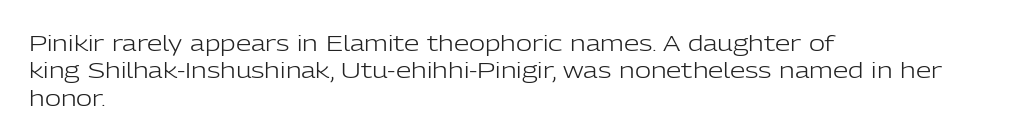
{"italic": "no", "bold": "no", "underline": "no", "align": "left", "line_spacing": "normal", "line_spacing_ratio": 1.25, "letter_spacing": "normal", "letter_spacing_em": 0.0, "glyph_px": 22}
